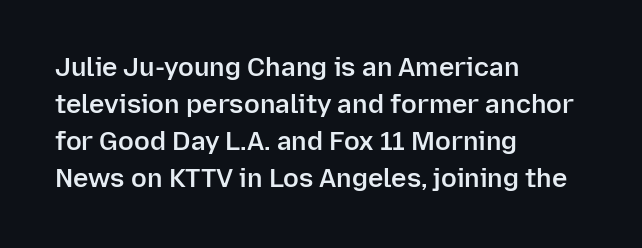
Successive baselines arrive at the customary interval. What weight is shown? A semibold, between regular and bold. The baseline area is clear. Compared with typical body copy, the letter spacing here is the same. When letters stand straight like this, we call the style roman or upright.
